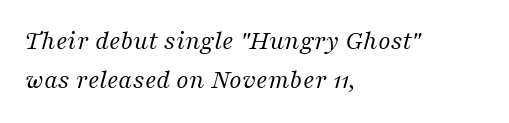
The axis of the letterforms is tilted away from vertical. Leading matches the norm, producing a regular column. Weight: not bold — regular or lighter. Students, note that the glyphs here touch the page at normal intervals.
